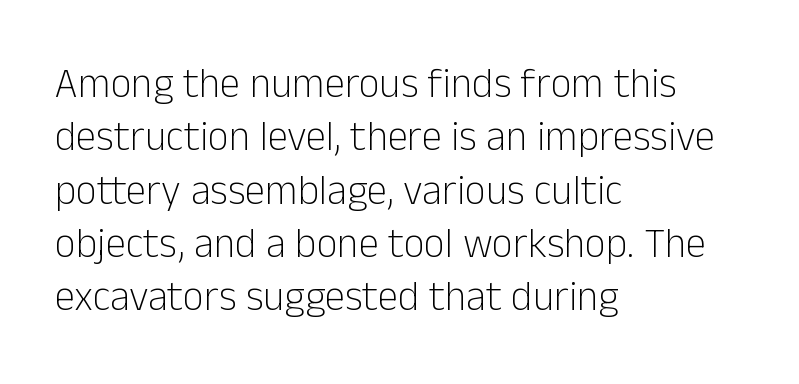
{"serif": "no", "italic": "no", "bold": "no", "weight": "light", "width": "normal", "stroke_contrast": "low", "x_height": "medium", "monospaced": "no", "underline": "no", "align": "left", "line_spacing": "normal", "line_spacing_ratio": 1.3, "letter_spacing": "normal", "letter_spacing_em": 0.0, "glyph_px": 41}
